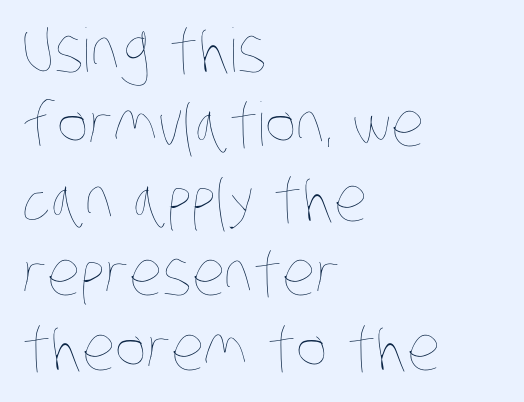
{"bold": "no", "weight": "thin", "width": "condensed", "stroke_contrast": "low", "x_height": "large", "monospaced": "no", "underline": "no", "align": "left", "line_spacing_ratio": 1.24, "letter_spacing": "normal", "letter_spacing_em": 0.0, "glyph_px": 60}
